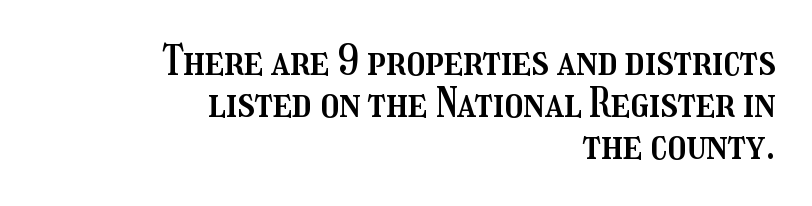
Where is the straight margin? On the right. Compared with typical body copy, the letter spacing here is the same. The passage shown is not underscored anywhere. Horizontal bands of white between lines are thin slivers.
